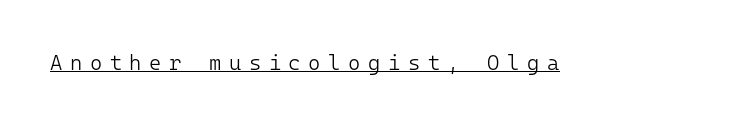
Q: Is the text bold? A: No.
Q: Is the text italic (slanted)? A: No, it is upright.
Q: Is the text underlined? A: Yes.
Q: Is the spacing between letters normal or unusually wide? A: Unusually wide.
